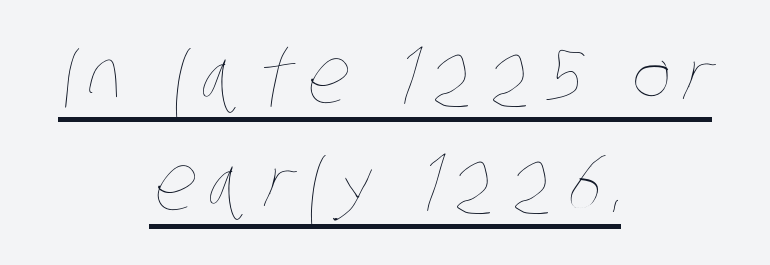
The image shows 76 px thin, condensed type; set centered, normal line spacing (1.41x), underlined; low stroke contrast and a large x-height.
